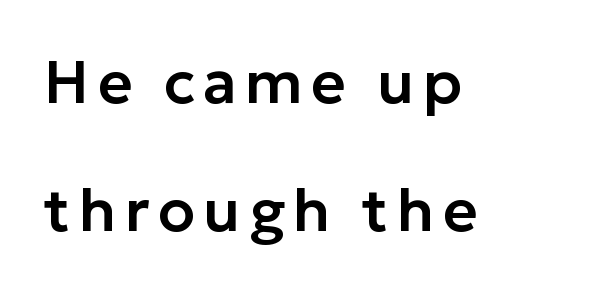
{"serif": "no", "italic": "no", "width": "normal", "stroke_contrast": "low", "x_height": "medium", "monospaced": "no", "underline": "no", "align": "left", "line_spacing": "loose", "line_spacing_ratio": 2.14, "glyph_px": 60}
